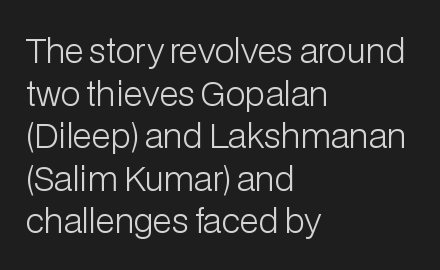
The image shows 33 px light sans-serif type, upright; set left-aligned, normal line spacing (1.29x), normal letter spacing, not underlined; low stroke contrast and a medium x-height.
